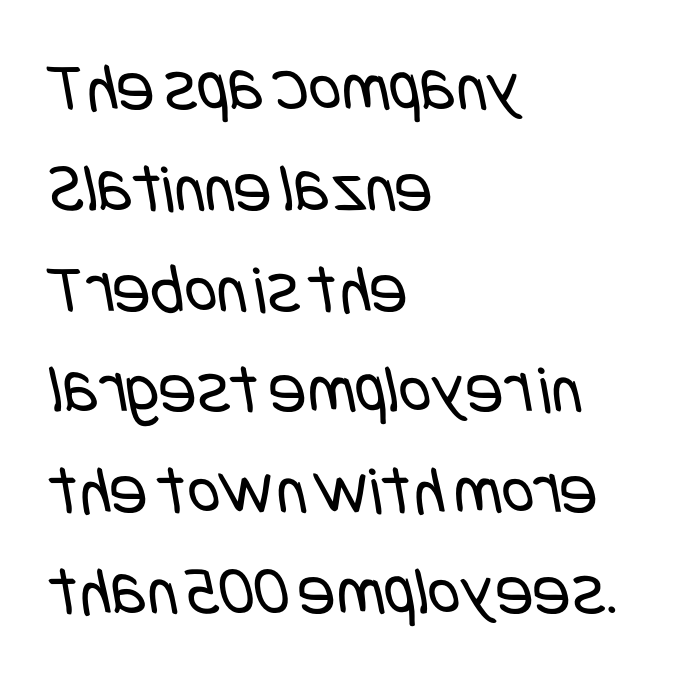
{"serif": "no", "bold": "no", "weight": "regular", "width": "condensed", "stroke_contrast": "low", "x_height": "large", "underline": "no", "align": "left", "line_spacing": "normal", "line_spacing_ratio": 1.44, "letter_spacing": "normal", "letter_spacing_em": 0.0, "glyph_px": 70}
